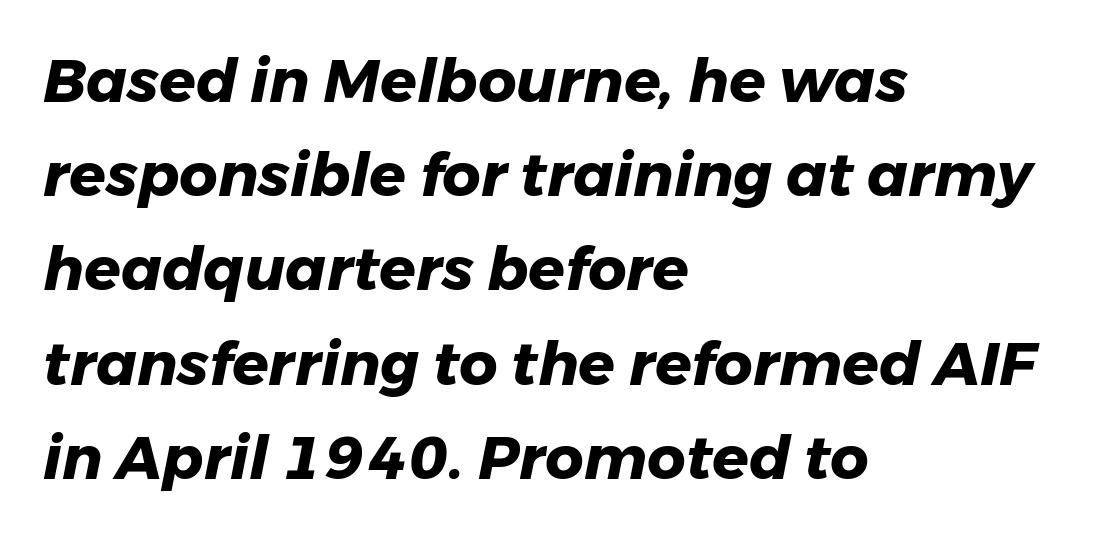
The type is set solid horizontally, with unmodified tracking. Beneath every word, the page is bare. Regarding leading, the lines here are spaced in the standard way. Is the type slanted? Yes — the strokes lean at a clear angle. These lines carry a lot of weight — the face is fully bold. The rendering uses natural spacing where letterforms have individual widths.
